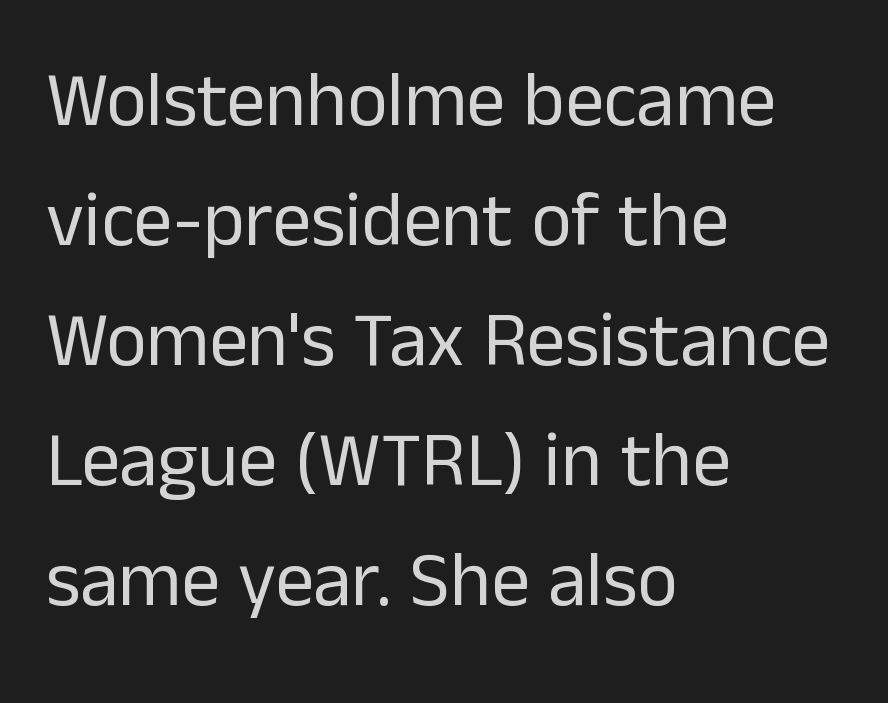
The image shows 77 px regular-weight sans-serif type, upright; set left-aligned, normal line spacing (1.56x), normal letter spacing, not underlined; low stroke contrast and a medium x-height.
